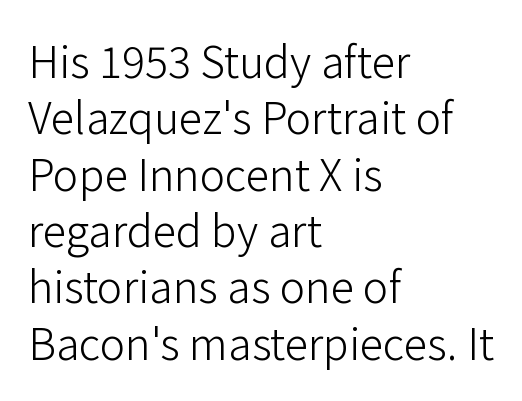
Q: Is the text bold? A: No.
Q: Is the text italic (slanted)? A: No, it is upright.
Q: Is the typeface a serif or a sans-serif typeface? A: Sans-serif.
Q: Is the text underlined? A: No.
Q: How is the paragraph aligned? A: Left-aligned.
Q: Is the spacing between letters normal or unusually wide? A: Normal.
Q: Is the spacing between lines tight, normal or loose? A: Normal.
Q: Width (condensed, normal, or wide)? A: Normal.
Q: Stroke contrast? A: Low.
Q: x-height? A: Medium.
Q: Monospaced? A: No.
